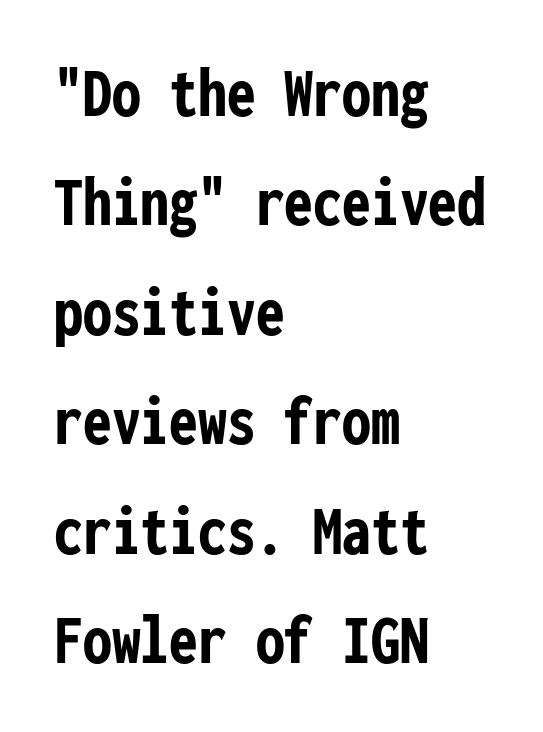
The image shows 72 px semibold, condensed sans-serif type, upright, monospaced; set left-aligned, normal line spacing (1.52x), normal letter spacing, not underlined; low stroke contrast and a medium x-height.
